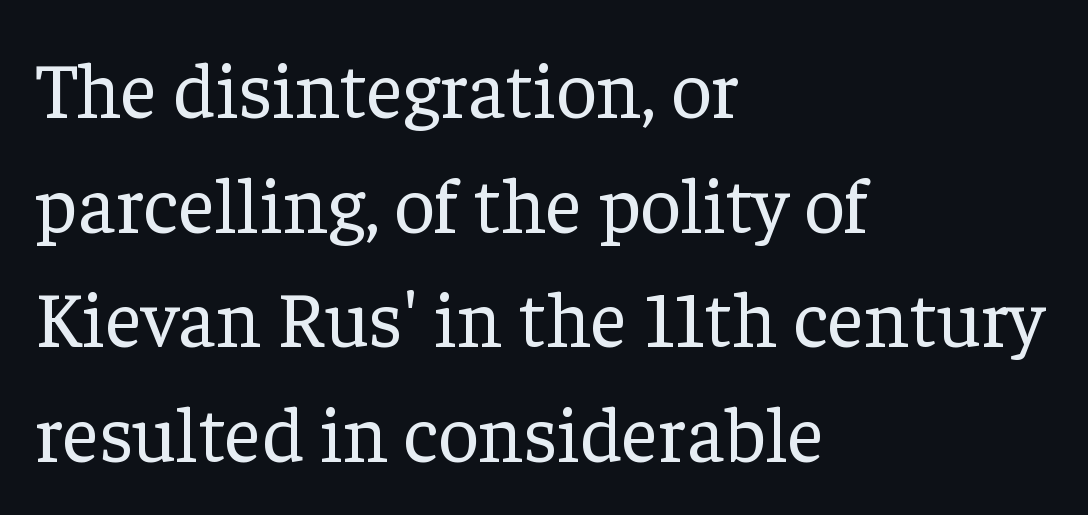
Q: Is the text bold? A: No.
Q: Is the text italic (slanted)? A: No, it is upright.
Q: Is the typeface a serif or a sans-serif typeface? A: Serif.
Q: Is the text underlined? A: No.
Q: How is the paragraph aligned? A: Left-aligned.
Q: Is the spacing between letters normal or unusually wide? A: Normal.
Q: Is the spacing between lines tight, normal or loose? A: Normal.
Q: Width (condensed, normal, or wide)? A: Normal.
Q: Stroke contrast? A: Low.
Q: x-height? A: Medium.
Q: Monospaced? A: No.
